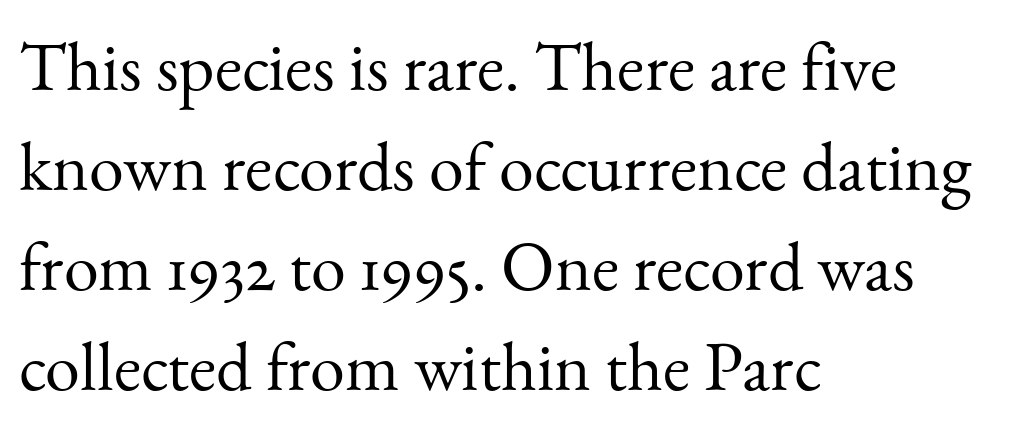
Line spacing here is normal. The zone under the glyphs is completely vacant. Style check: upright. Look at the tracking — it's just the regular setting, nothing added. The rendering anchors every line to the left-hand side.
